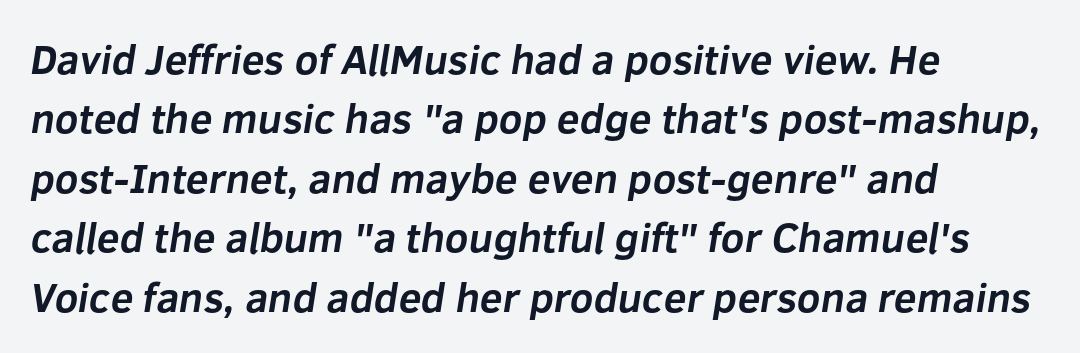
The image shows 41 px bold sans-serif type; set left-aligned, normal line spacing (1.45x), normal letter spacing, not underlined; low stroke contrast and a medium x-height.
